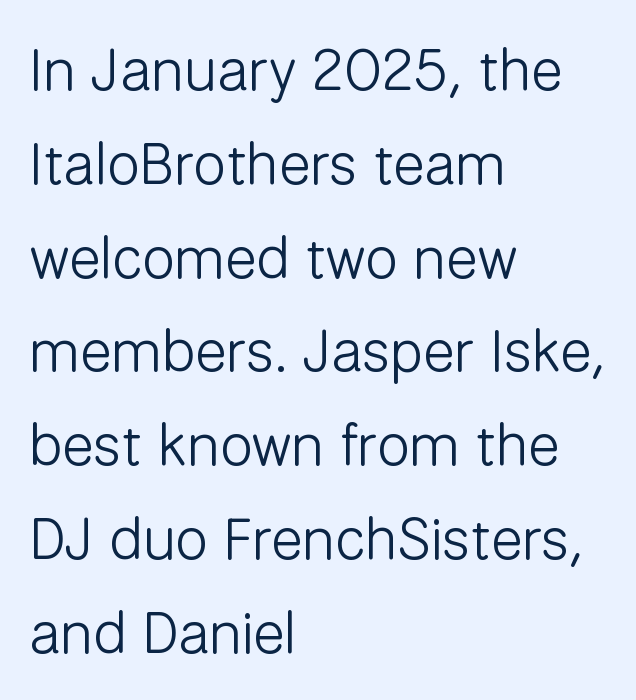
The image shows 59 px light sans-serif type, upright; set left-aligned, normal line spacing (1.59x), normal letter spacing, not underlined; low stroke contrast and a medium x-height.
